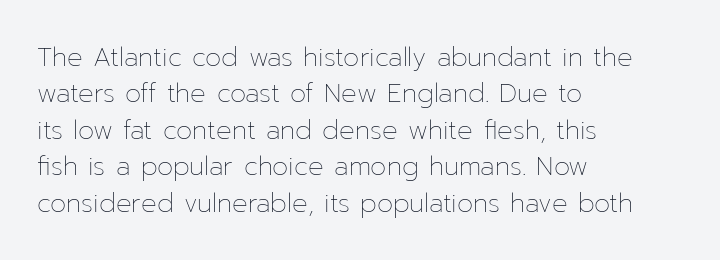
Q: Is the text bold? A: No.
Q: Is the text italic (slanted)? A: No, it is upright.
Q: Is the text underlined? A: No.
Q: How is the paragraph aligned? A: Left-aligned.
Q: Is the spacing between letters normal or unusually wide? A: Normal.
Q: Is the spacing between lines tight, normal or loose? A: Normal.
